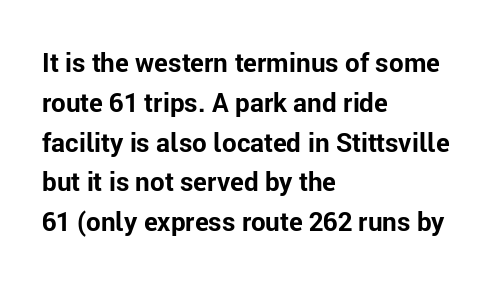
Q: Is the text bold? A: Yes.
Q: Is the text italic (slanted)? A: No, it is upright.
Q: Is the text underlined? A: No.
Q: How is the paragraph aligned? A: Left-aligned.
Q: Is the spacing between letters normal or unusually wide? A: Normal.
Q: Is the spacing between lines tight, normal or loose? A: Normal.
